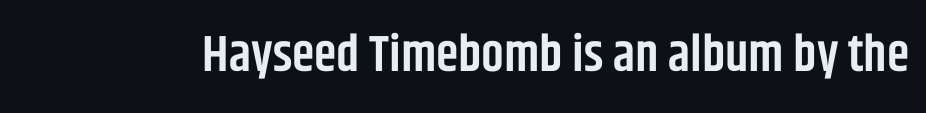
This sample has the flowing, uneven cadence of proportional lettering. You can tell it's not italic because the verticals are truly vertical. These lines keep a tight, regular rhythm from letter to letter. This is sans-serif lettering, the kind often seen on screens and signage. Descenders hang freely into open space.
